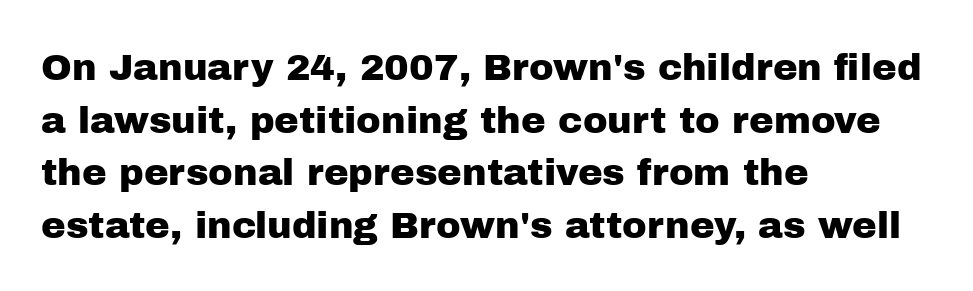
The image shows 37 px sans-serif type, upright; set left-aligned, normal line spacing (1.42x), normal letter spacing, not underlined; low stroke contrast and a medium x-height.
